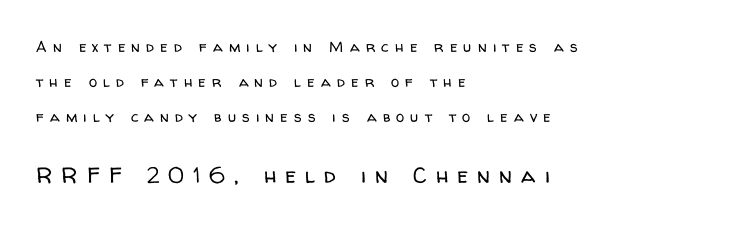
Q: Is the text bold? A: No.
Q: Is the text italic (slanted)? A: No, it is upright.
Q: Is the text underlined? A: No.
Q: How is the paragraph aligned? A: Left-aligned.
Q: Is the spacing between letters normal or unusually wide? A: Unusually wide.
Q: Is the spacing between lines tight, normal or loose? A: Loose.
Q: Which block of text is set in a larger size, the first (top) or the second (bottom)? A: The second (bottom) one.
